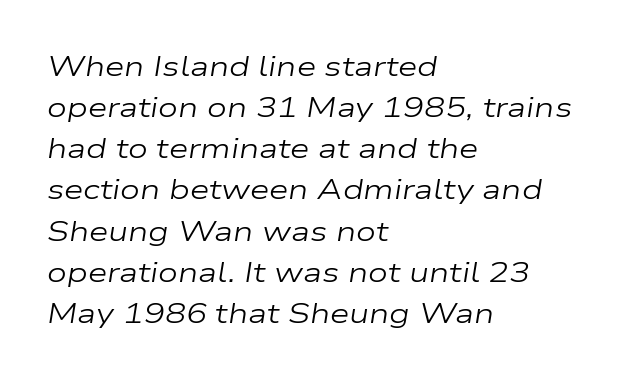
{"italic": "yes", "lean": "right", "slant_degrees": 9, "bold": "no", "weight": "regular", "width": "wide", "stroke_contrast": "low", "x_height": "medium", "monospaced": "no", "underline": "no", "align": "left", "line_spacing": "normal", "line_spacing_ratio": 1.47, "letter_spacing": "normal", "letter_spacing_em": 0.0, "glyph_px": 28}
